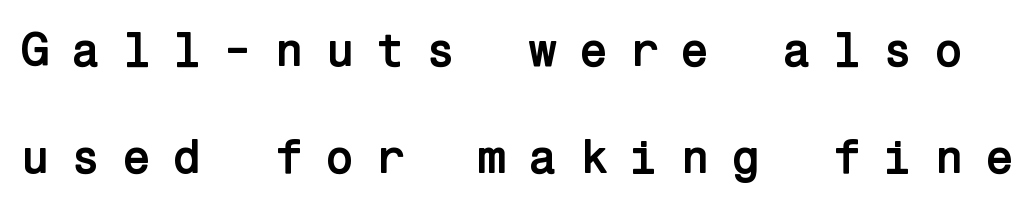
{"serif": "no", "italic": "no", "bold": "yes", "weight": "semibold", "width": "normal", "stroke_contrast": "low", "x_height": "medium", "underline": "no", "line_spacing": "loose", "line_spacing_ratio": 2.23, "letter_spacing": "wide", "letter_spacing_em": 0.44, "glyph_px": 48}
